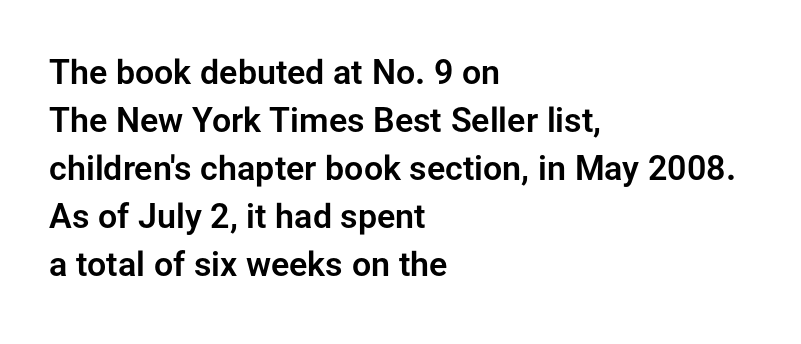
The image shows 34 px sans-serif type, upright; set left-aligned, normal line spacing (1.41x), normal letter spacing, not underlined; low stroke contrast and a medium x-height.
